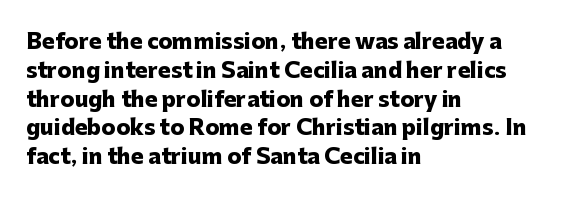
{"italic": "no", "bold": "yes", "underline": "no", "align": "left", "line_spacing": "normal", "line_spacing_ratio": 1.37, "letter_spacing": "normal", "letter_spacing_em": 0.0, "glyph_px": 21}
